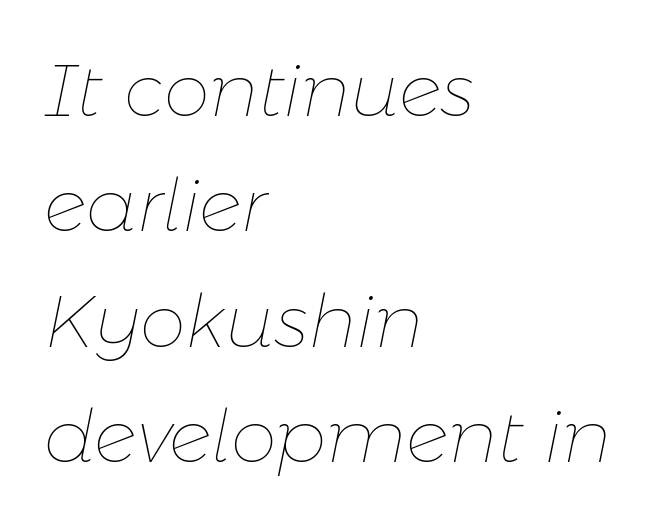
This sample keeps an unexceptional amount of space between lines. These lines are set flush left with a ragged right edge. Honestly, the letter spacing is just normal — you wouldn't notice it. You could not count columns in this text — the font is proportionally spaced. Descender tails drop into unmarked territory.
